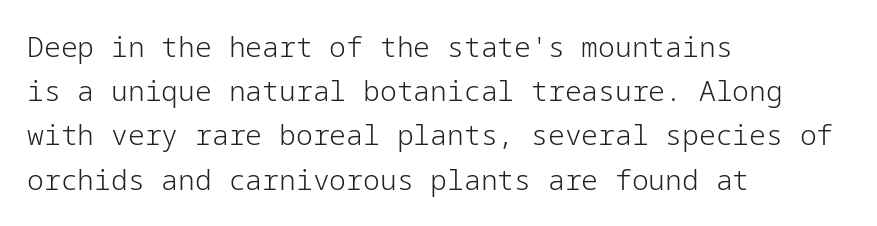
{"serif": "no", "italic": "no", "bold": "no", "weight": "light", "width": "normal", "stroke_contrast": "low", "x_height": "medium", "underline": "no", "align": "left", "line_spacing": "normal", "line_spacing_ratio": 1.58, "letter_spacing": "normal", "letter_spacing_em": 0.0, "glyph_px": 28}
